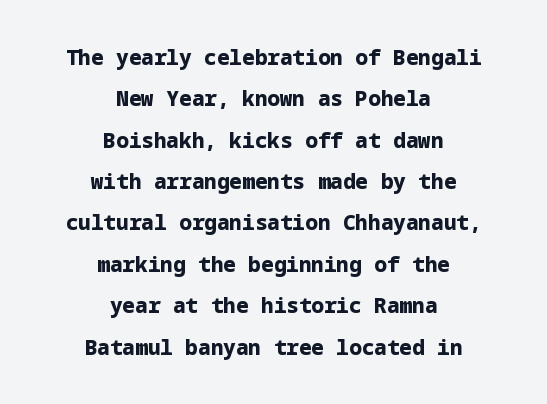
The image shows 21 px bold type, upright; set centered, loose line spacing (1.97x), normal letter spacing, not underlined.
